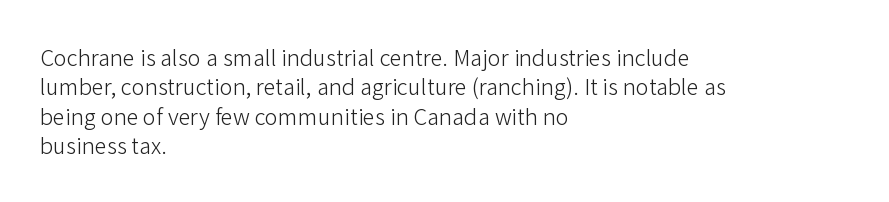
{"italic": "no", "bold": "no", "underline": "no", "align": "left", "line_spacing": "normal", "line_spacing_ratio": 1.34, "letter_spacing": "normal", "letter_spacing_em": 0.0, "glyph_px": 22}
